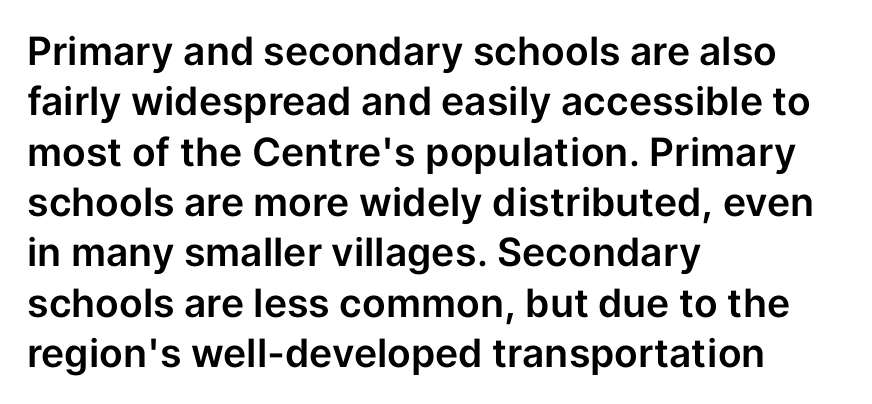
{"serif": "no", "italic": "no", "width": "normal", "stroke_contrast": "low", "x_height": "medium", "monospaced": "no", "underline": "no", "align": "left", "line_spacing": "normal", "line_spacing_ratio": 1.29, "letter_spacing": "normal", "letter_spacing_em": 0.0, "glyph_px": 39}
